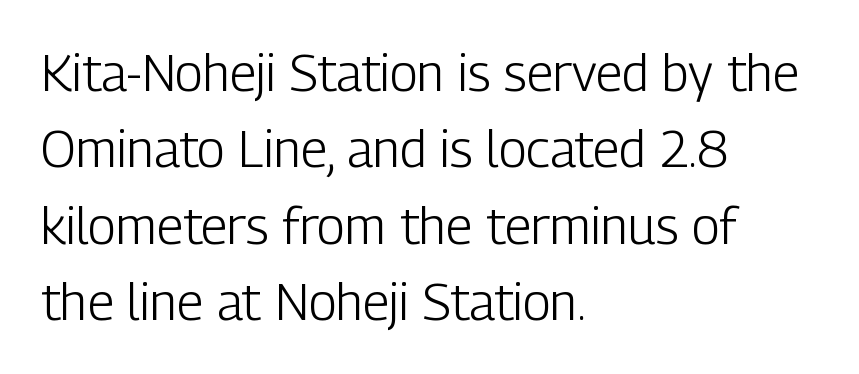
The image shows 51 px light, condensed sans-serif type, upright; set left-aligned, normal line spacing (1.5x), normal letter spacing, not underlined; low stroke contrast and a medium x-height.
